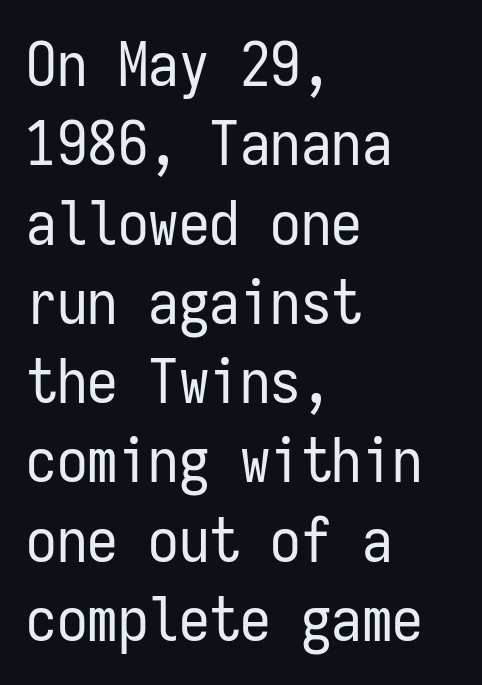
Notice how the passage keeps a crisp vertical edge on the left only. The space directly below the letters is spotless. Fixed-width glyphs throughout — classic coding-font behaviour. Heft: none added — not bold.
